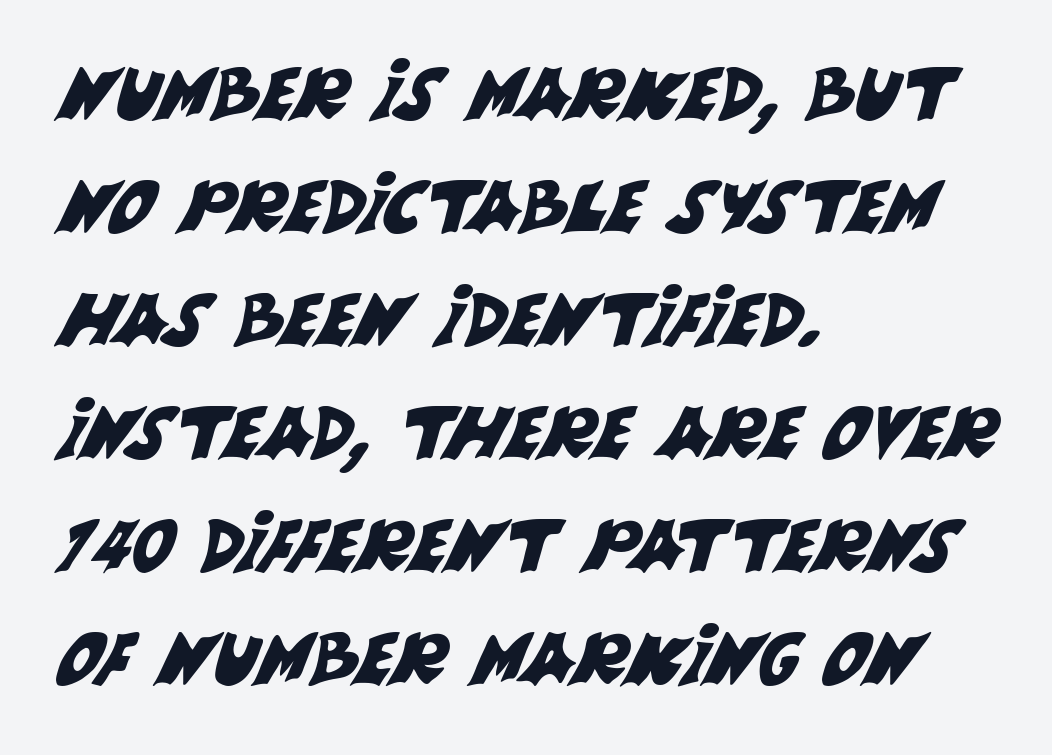
{"serif": "no", "width": "normal", "stroke_contrast": "medium", "x_height": "large", "monospaced": "no", "underline": "no", "align": "left", "line_spacing": "normal", "line_spacing_ratio": 1.57, "letter_spacing": "normal", "letter_spacing_em": 0.0, "glyph_px": 72}
